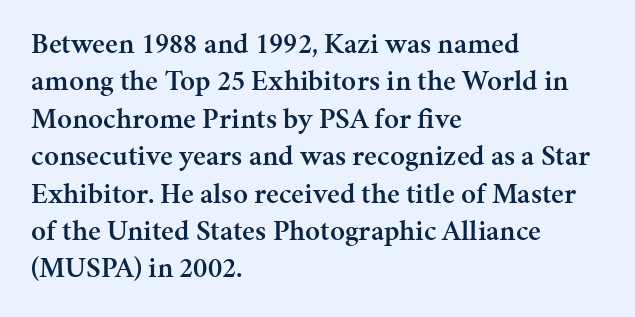
Glance below the letters and you will spot only blank space. Regarding serifs, this sample has them. The lines sit at an ordinary, default distance from one another. The letters stand straight up with perfectly vertical stems. Bold? Not quite — semibold, heavier than regular but stopping short. Looks like regular typesetting: each glyph gets only the width it needs.
